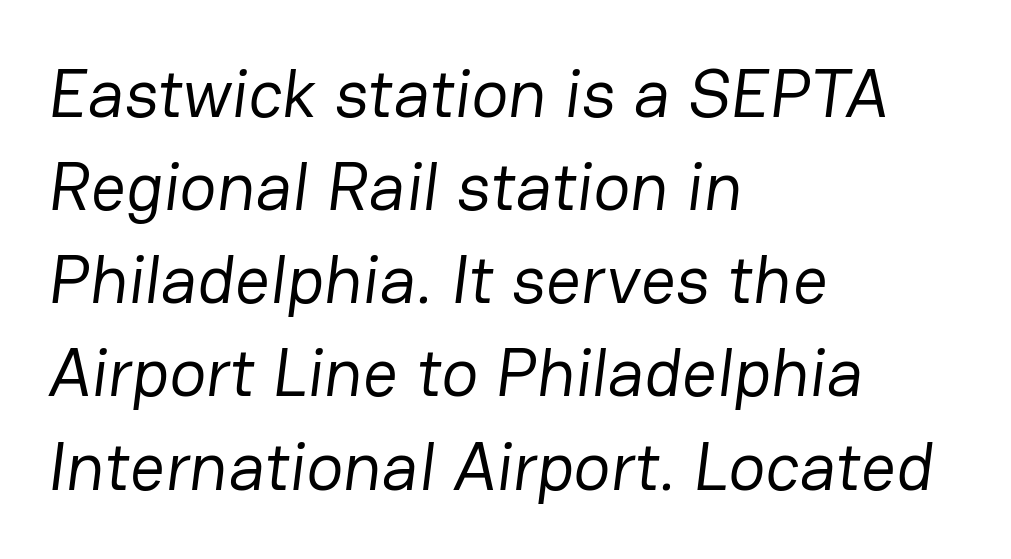
The image shows 69 px regular-weight sans-serif type; set left-aligned, normal line spacing (1.35x), normal letter spacing, not underlined; low stroke contrast and a medium x-height.
